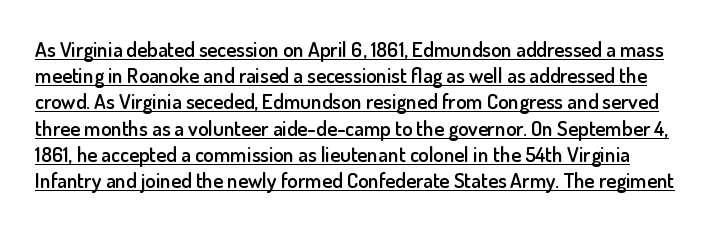
{"italic": "no", "bold": "semi", "underline": "yes", "line_spacing": "normal", "line_spacing_ratio": 1.25, "letter_spacing": "normal", "letter_spacing_em": 0.0, "glyph_px": 21}
